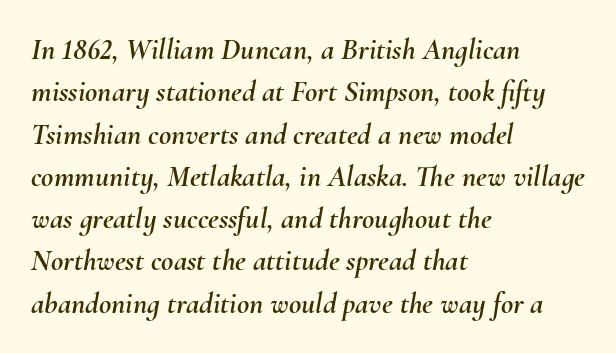
The image shows 30 px text type, italic (leaning right); set left-aligned, normal line spacing (1.41x), normal letter spacing, not underlined; medium stroke contrast and a small x-height.
